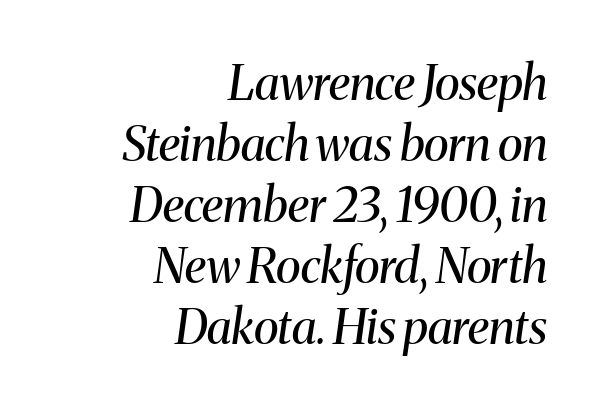
{"serif": "yes", "italic": "yes", "lean": "right", "slant_degrees": 8, "bold": "no", "weight": "regular", "width": "normal", "stroke_contrast": "medium", "x_height": "medium", "monospaced": "no", "underline": "no", "align": "right", "line_spacing": "normal", "line_spacing_ratio": 1.27, "letter_spacing": "normal", "letter_spacing_em": 0.0, "glyph_px": 48}
